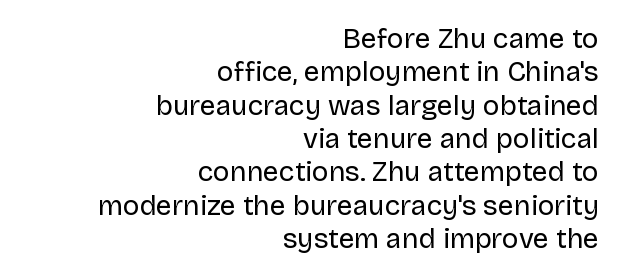
{"serif": "no", "italic": "no", "bold": "no", "weight": "regular", "width": "normal", "stroke_contrast": "low", "x_height": "large", "monospaced": "no", "underline": "no", "align": "right", "line_spacing_ratio": 1.19, "letter_spacing": "normal", "letter_spacing_em": 0.0, "glyph_px": 28}
